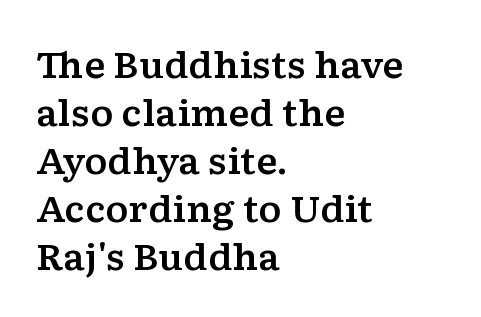
{"serif": "yes", "italic": "no", "width": "wide", "stroke_contrast": "low", "x_height": "medium", "monospaced": "no", "underline": "no", "align": "left", "line_spacing": "normal", "line_spacing_ratio": 1.37, "letter_spacing": "normal", "letter_spacing_em": 0.0, "glyph_px": 35}
